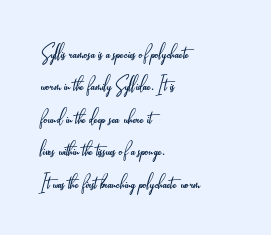
The image shows 25 px text type; set left-aligned, normal line spacing (1.3x), normal letter spacing, not underlined.
